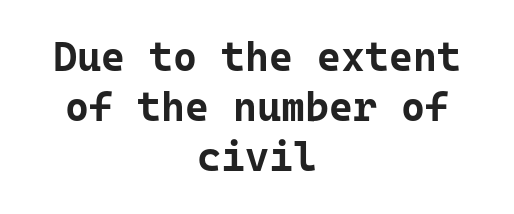
Q: Is the text bold? A: Yes.
Q: Is the text italic (slanted)? A: No, it is upright.
Q: Is the typeface a serif or a sans-serif typeface? A: Sans-serif.
Q: Is the text underlined? A: No.
Q: How is the paragraph aligned? A: Centered.
Q: Is the spacing between letters normal or unusually wide? A: Normal.
Q: Width (condensed, normal, or wide)? A: Normal.
Q: Stroke contrast? A: Low.
Q: x-height? A: Medium.
